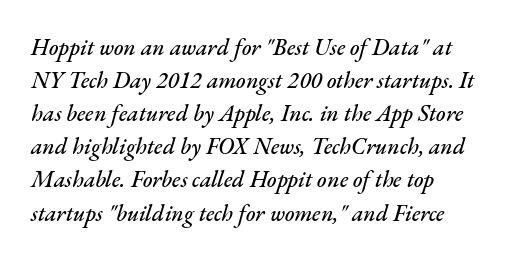
Designer's note — italics engaged. Is there much room between lines? A standard amount, neither cramped nor airy. Short and long lines alike share a common starting point at left. The foot of each line stays bare and open.
